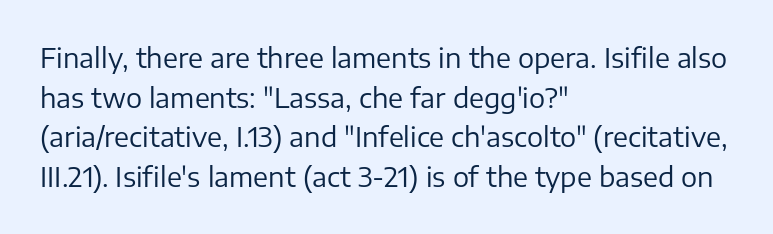
Q: Is the text bold? A: No.
Q: Is the text italic (slanted)? A: No, it is upright.
Q: Is the text underlined? A: No.
Q: How is the paragraph aligned? A: Left-aligned.
Q: Is the spacing between letters normal or unusually wide? A: Normal.
Q: Is the spacing between lines tight, normal or loose? A: Normal.
